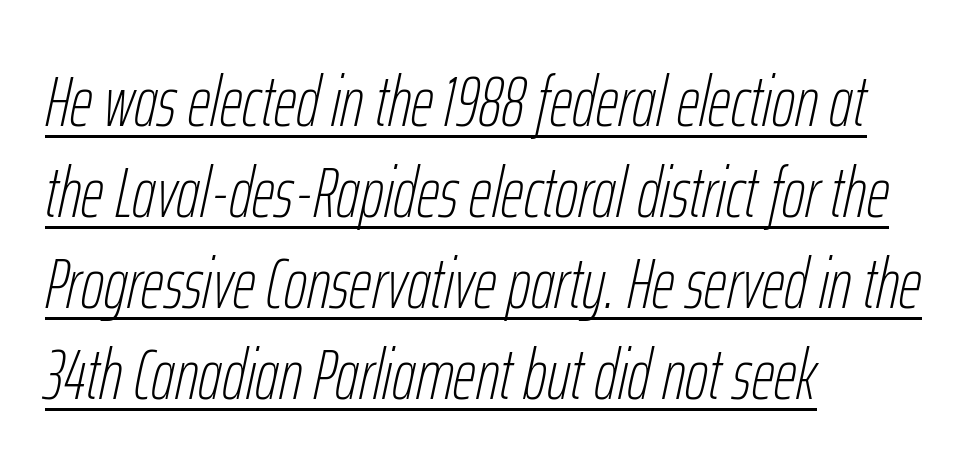
{"italic": "yes", "lean": "right", "slant_degrees": 12, "bold": "no", "weight": "thin", "width": "condensed", "stroke_contrast": "low", "x_height": "medium", "monospaced": "no", "underline": "yes", "align": "left", "line_spacing": "normal", "line_spacing_ratio": 1.28, "letter_spacing": "normal", "letter_spacing_em": 0.0, "glyph_px": 71}
